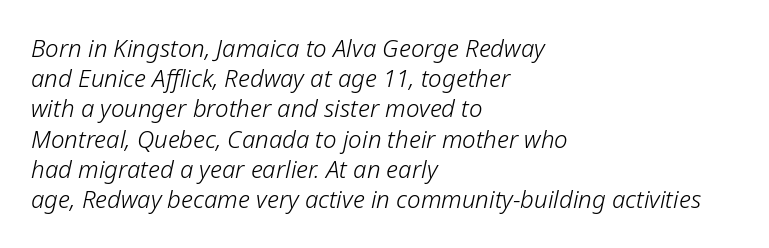
The image shows 24 px text type, italic (leaning right); set left-aligned, normal line spacing (1.26x), normal letter spacing, not underlined.
